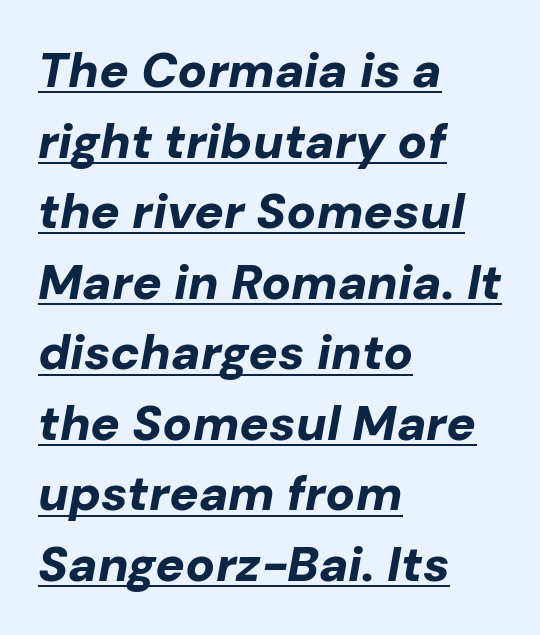
The rendering keeps characters at their native spacing. The letters advance in unequal steps, a hallmark of proportional type. The passage shown leans; its letterforms are oblique. Notice how descenders clear the ascenders below comfortably — that's standard leading.
